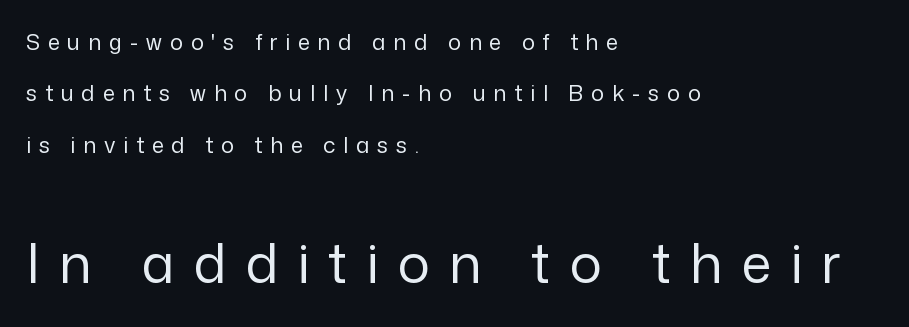
The rendering uses natural spacing where letterforms have individual widths. Style check: upright. Type size steps up from the first block to the second. The space directly below the letters is spotless.
